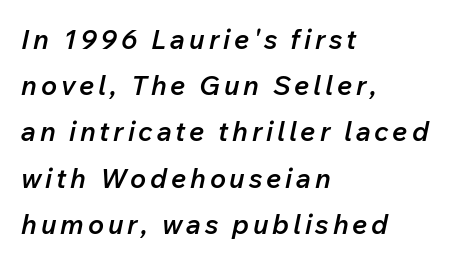
{"italic": "yes", "lean": "right", "slant_degrees": 12, "bold": "semi", "underline": "no", "align": "left", "line_spacing_ratio": 1.71, "glyph_px": 27}
